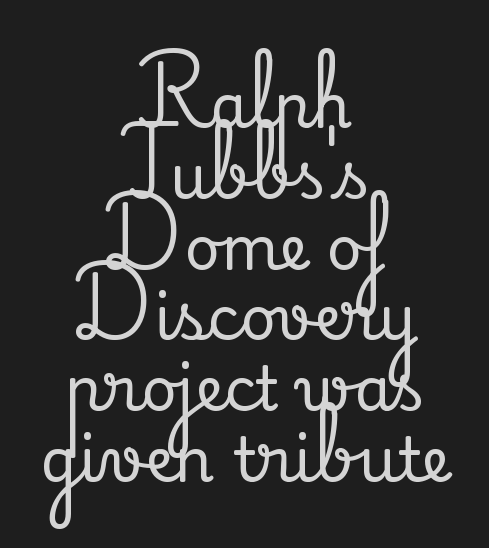
Both edges are ragged and mirror each other, which tells us the setting is centered. Has an underline been added? It has not. A typesetter would call this proportional, since set widths differ per character. Posture: vertical. The characters display serif detailing at their extremities. The gaps between neighbouring characters are ordinary and unremarkable.
